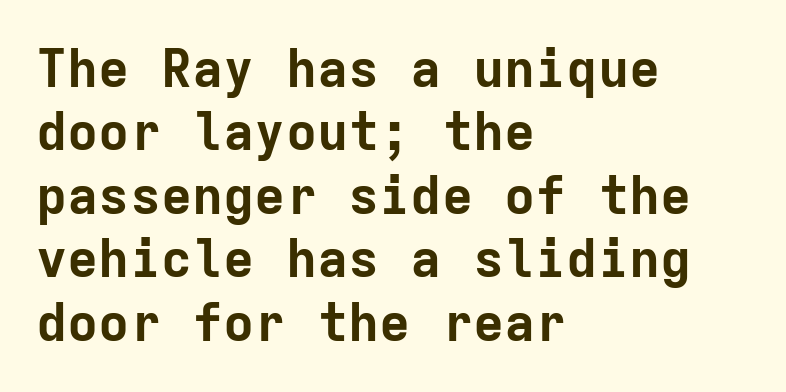
Observe the ordinary spacing: letters are neighbours, not strangers. Descenders are the only things crossing below the line. Casual observation: everything's shoved over to the left. The glyphs have the mass of a bold cut. Note: no serifs on the glyphs.
